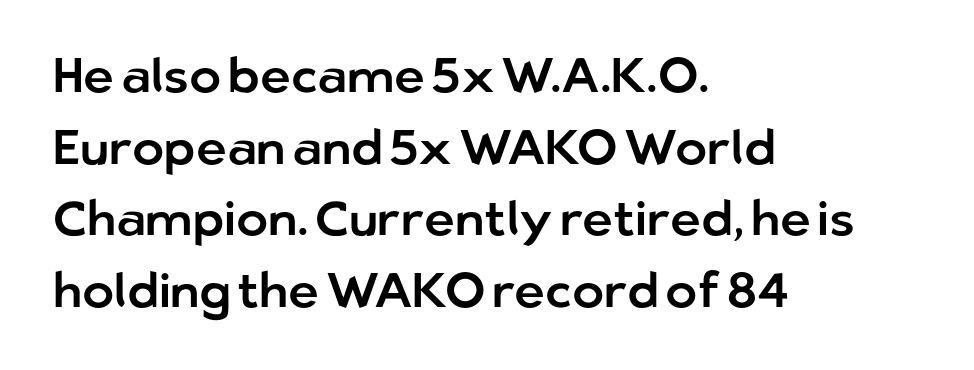
{"serif": "no", "italic": "no", "width": "normal", "stroke_contrast": "low", "x_height": "medium", "monospaced": "no", "underline": "no", "align": "left", "line_spacing": "normal", "line_spacing_ratio": 1.49, "letter_spacing": "normal", "letter_spacing_em": 0.0, "glyph_px": 48}
